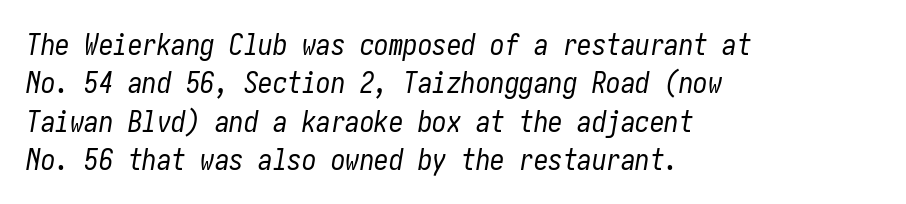
The image shows 29 px regular-weight, condensed type, italic (leaning right); set left-aligned, normal line spacing (1.32x), normal letter spacing, not underlined; low stroke contrast and a medium x-height.
